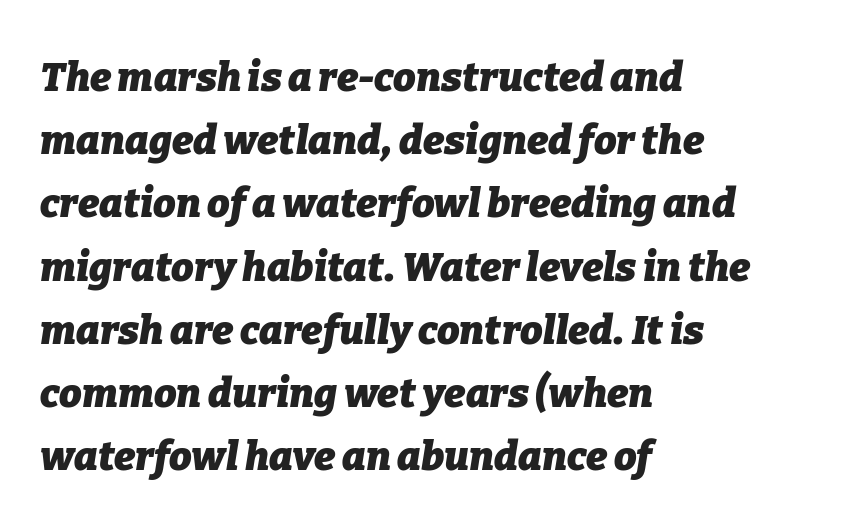
{"italic": "yes", "lean": "right", "slant_degrees": 9, "bold": "yes", "weight": "heavy", "width": "normal", "stroke_contrast": "low", "x_height": "medium", "monospaced": "no", "underline": "no", "align": "left", "line_spacing": "normal", "line_spacing_ratio": 1.58, "letter_spacing": "normal", "letter_spacing_em": 0.0, "glyph_px": 40}
